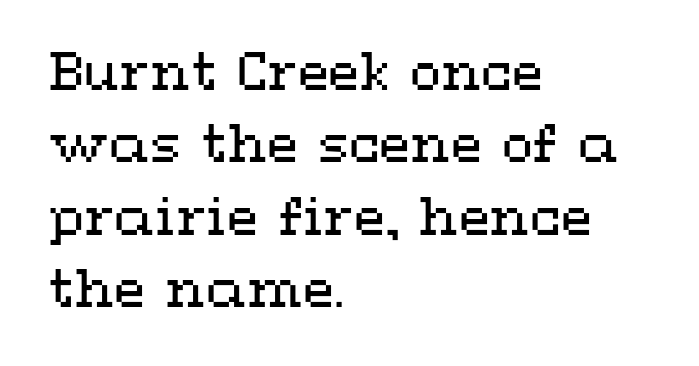
The font's upright variant was chosen for this text. Check under the words: just untouched page. Layout note: lines flush left. Weight class: somewhere from thin through regular. Tracking value appears to be zero — textbook default spacing.
